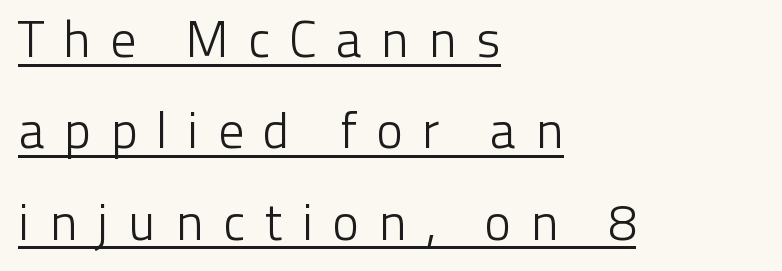
The image shows 51 px light sans-serif type, upright; set left-aligned, line spacing 1.79x, unusually wide letter spacing (+0.37 em), underlined; low stroke contrast and a medium x-height.
